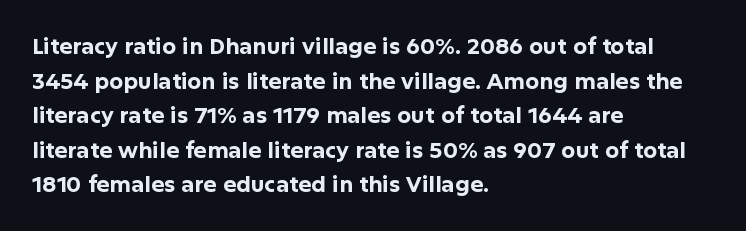
Q: Is the text bold? A: Yes.
Q: Is the text italic (slanted)? A: No, it is upright.
Q: Is the text underlined? A: No.
Q: How is the paragraph aligned? A: Left-aligned.
Q: Is the spacing between letters normal or unusually wide? A: Normal.
Q: Is the spacing between lines tight, normal or loose? A: Normal.
